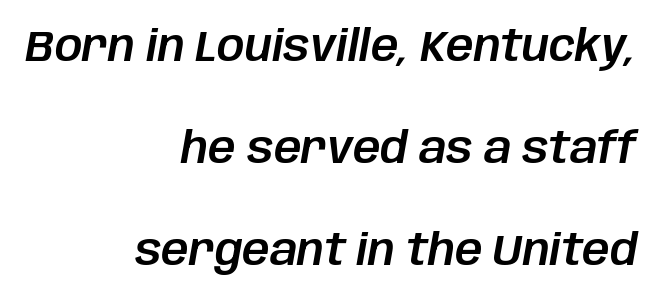
{"italic": "yes", "lean": "right", "slant_degrees": 10, "width": "normal", "stroke_contrast": "low", "x_height": "large", "monospaced": "no", "underline": "no", "align": "right", "line_spacing": "loose", "line_spacing_ratio": 2.37, "letter_spacing": "normal", "letter_spacing_em": 0.0, "glyph_px": 43}
